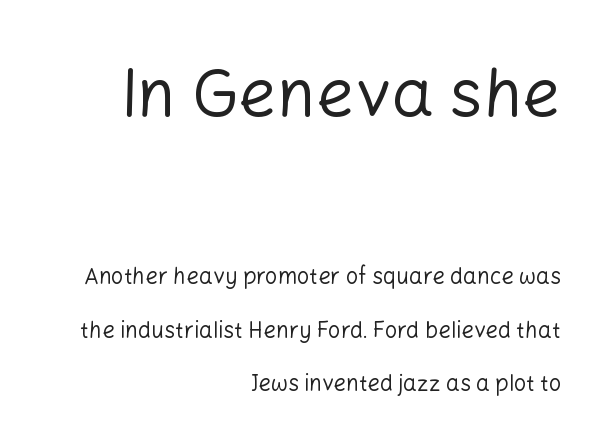
{"serif": "no", "italic": "no", "bold": "no", "weight": "regular", "width": "normal", "stroke_contrast": "low", "x_height": "medium", "monospaced": "no", "underline": "no", "align": "right", "line_spacing": "loose", "line_spacing_ratio": 2.43, "letter_spacing": "normal", "letter_spacing_em": 0.0, "larger_block": "first", "size_ratio": 3.05, "glyph_px": 67}
